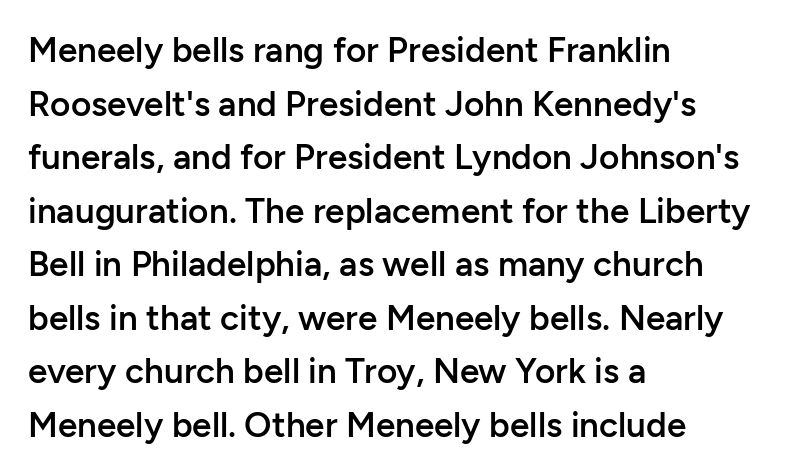
Line spacing here is normal. Just letters on the line, the space beneath them empty. These lines were composed using upright roman letters. The lines in this sample share a left origin and differ only in where they stop. Examine the stroke ends and you'll find no serifs.
